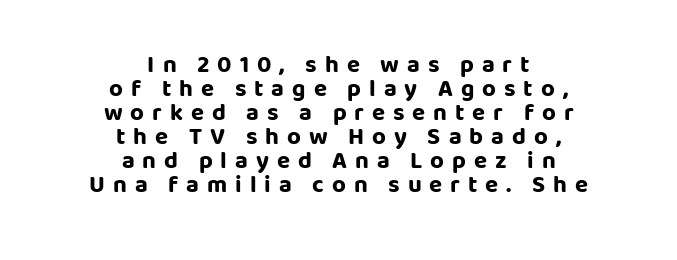
Is there much room between lines? No — they nearly touch. These lines were composed using upright roman letters. The setting favours the middle, as headings and verse often do. Each row of text sits above clean, open space. Heavy, bold letterforms.
